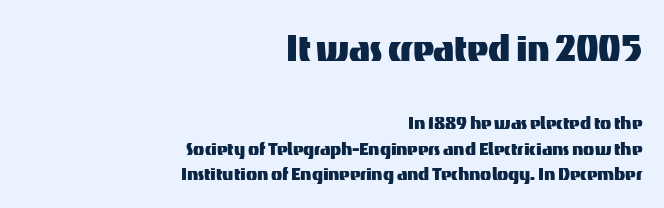
Q: Is the text italic (slanted)? A: No, it is upright.
Q: Is the typeface a serif or a sans-serif typeface? A: Sans-serif.
Q: Is the text underlined? A: No.
Q: How is the paragraph aligned? A: Right-aligned.
Q: Is the spacing between letters normal or unusually wide? A: Normal.
Q: Is the spacing between lines tight, normal or loose? A: Tight.
Q: Which block of text is set in a larger size, the first (top) or the second (bottom)? A: The first (top) one.
Q: Width (condensed, normal, or wide)? A: Normal.
Q: Stroke contrast? A: Medium.
Q: x-height? A: Medium.
Q: Monospaced? A: No.
